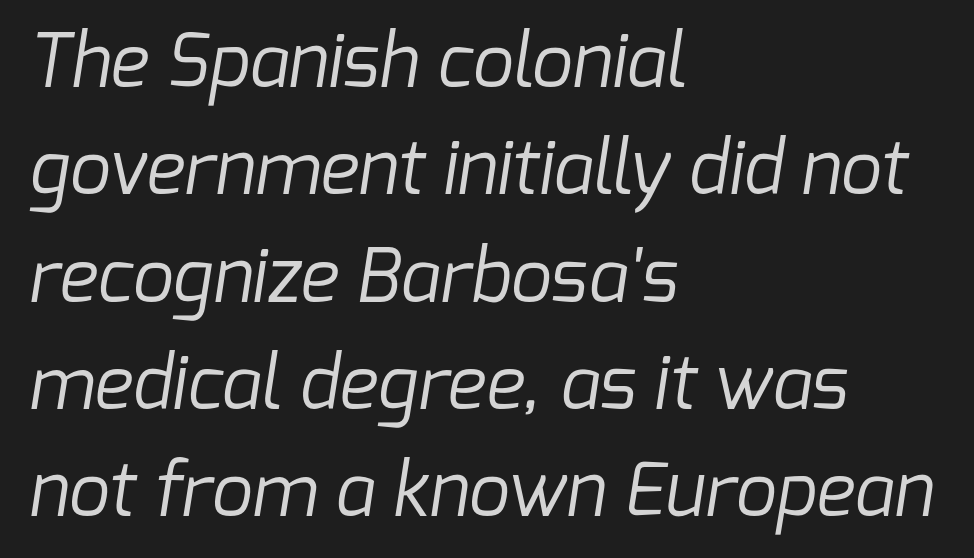
Q: Is the text bold? A: No.
Q: Is the typeface a serif or a sans-serif typeface? A: Sans-serif.
Q: Is the text underlined? A: No.
Q: How is the paragraph aligned? A: Left-aligned.
Q: Is the spacing between letters normal or unusually wide? A: Normal.
Q: Is the spacing between lines tight, normal or loose? A: Normal.
Q: Width (condensed, normal, or wide)? A: Normal.
Q: Stroke contrast? A: Low.
Q: x-height? A: Medium.
Q: Monospaced? A: No.
